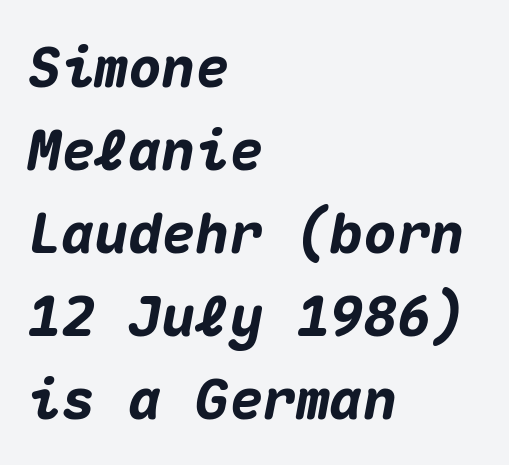
{"italic": "yes", "lean": "right", "slant_degrees": 10, "bold": "yes", "weight": "heavy", "width": "normal", "stroke_contrast": "medium", "x_height": "medium", "monospaced": "yes", "underline": "no", "align": "left", "line_spacing": "normal", "line_spacing_ratio": 1.48, "letter_spacing": "normal", "letter_spacing_em": 0.0, "glyph_px": 56}
